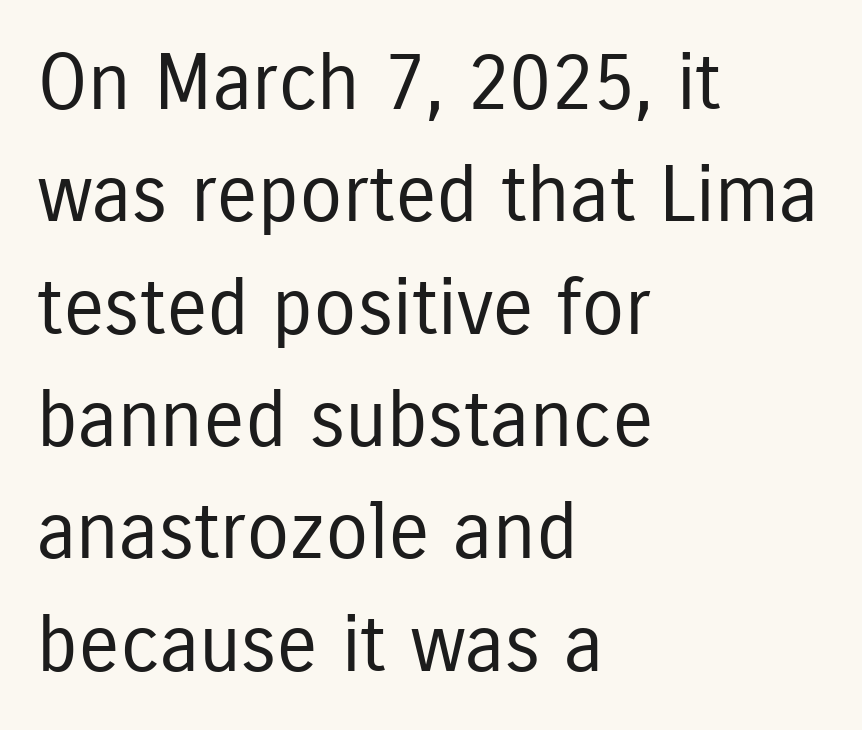
The baseline area is clear. Designer's note — italics off, roman on. There is no visible air inserted between adjacent glyphs. Each line starts at the same left margin while the right side varies.
